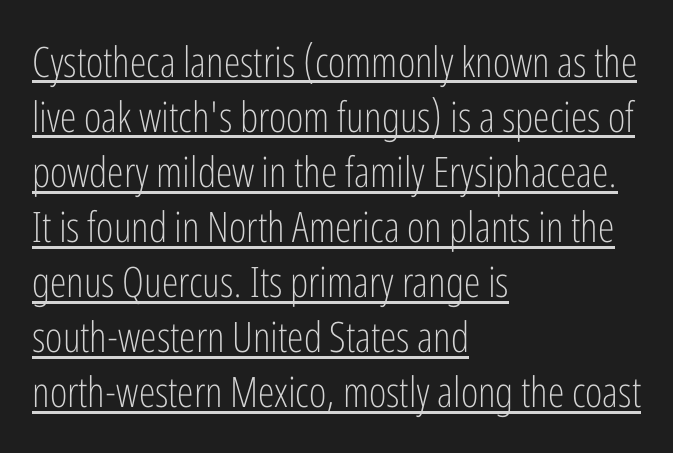
The image shows 42 px light, condensed sans-serif type, upright; set left-aligned, normal line spacing (1.31x), normal letter spacing, underlined; low stroke contrast and a medium x-height.
